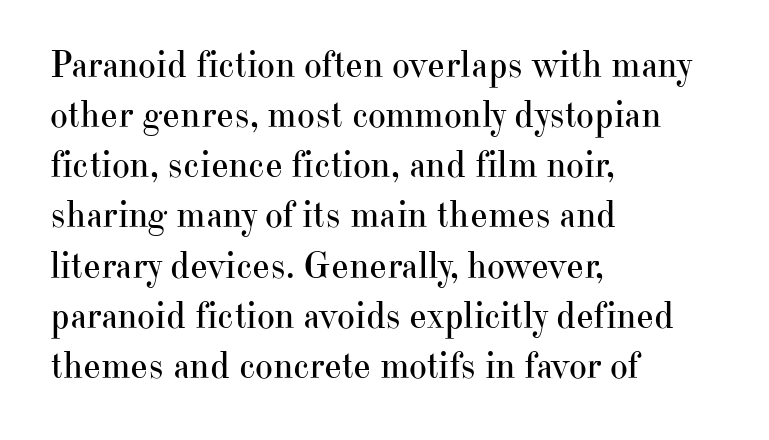
{"serif": "yes", "italic": "no", "bold": "no", "weight": "regular", "width": "normal", "stroke_contrast": "high", "x_height": "small", "monospaced": "no", "underline": "no", "align": "left", "line_spacing": "normal", "line_spacing_ratio": 1.32, "letter_spacing": "normal", "letter_spacing_em": 0.0, "glyph_px": 38}
